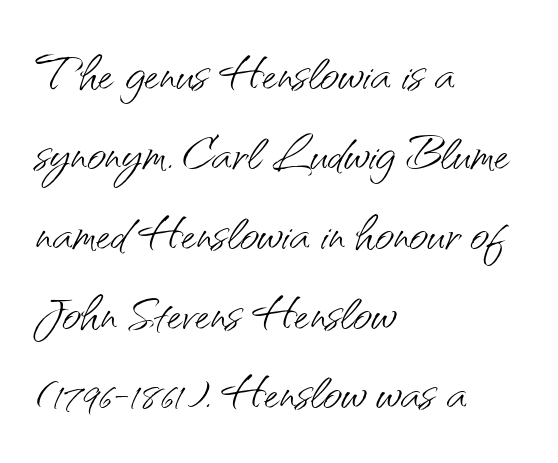
Q: Is the text bold? A: No.
Q: Is the text italic (slanted)? A: Yes.
Q: Is the typeface a serif or a sans-serif typeface? A: Sans-serif.
Q: Is the text underlined? A: No.
Q: How is the paragraph aligned? A: Left-aligned.
Q: Is the spacing between letters normal or unusually wide? A: Normal.
Q: Width (condensed, normal, or wide)? A: Normal.
Q: Stroke contrast? A: Medium.
Q: x-height? A: Small.
Q: Monospaced? A: No.
